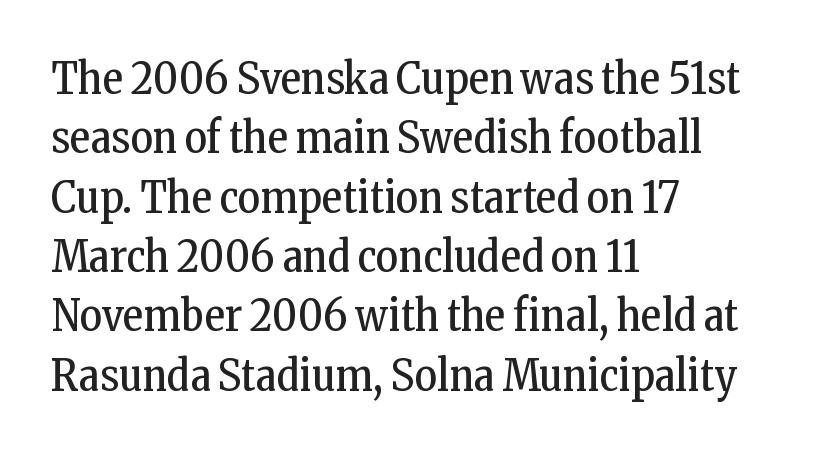
These lines stack with their left ends in a neat column. Think standard paragraph weight, or any step lighter than that. These lines are rendered in a variable-pitch font. What's the leading like? Ordinary, nothing unusual. In terms of letterform style, serifs are clearly present. Underline: absent.
